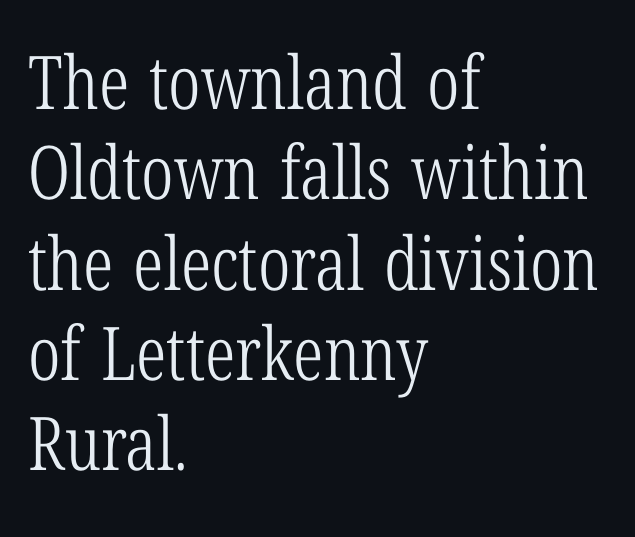
The image shows 74 px light, condensed serif type, upright; set left-aligned, line spacing 1.22x, normal letter spacing, not underlined; low stroke contrast and a medium x-height.
